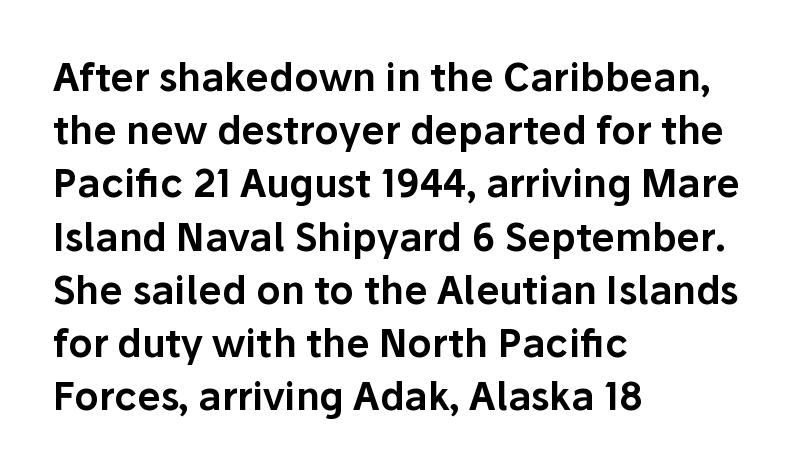
The image shows 38 px sans-serif type, upright; set left-aligned, normal line spacing (1.4x), normal letter spacing, not underlined; low stroke contrast and a medium x-height.
